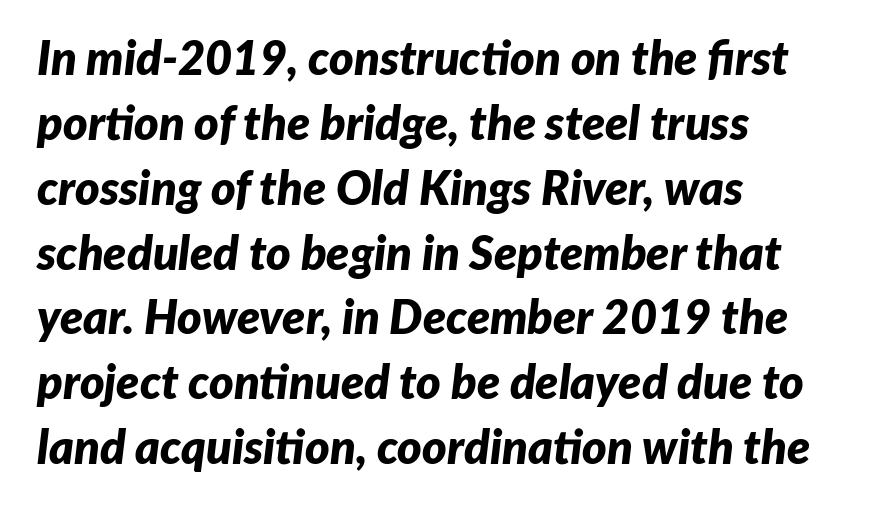
The image shows 47 px bold type, italic (leaning right); set left-aligned, normal line spacing (1.38x), normal letter spacing, not underlined; low stroke contrast and a medium x-height.
